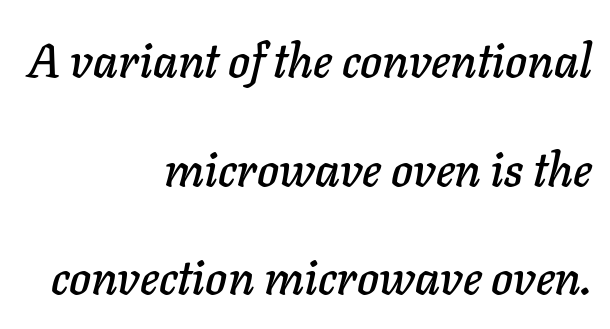
Q: Is the text italic (slanted)? A: Yes, it leans right by about 11 degrees.
Q: Is the text underlined? A: No.
Q: How is the paragraph aligned? A: Right-aligned.
Q: Is the spacing between letters normal or unusually wide? A: Normal.
Q: Is the spacing between lines tight, normal or loose? A: Loose.
Q: Width (condensed, normal, or wide)? A: Normal.
Q: Stroke contrast? A: Low.
Q: x-height? A: Medium.
Q: Monospaced? A: No.
